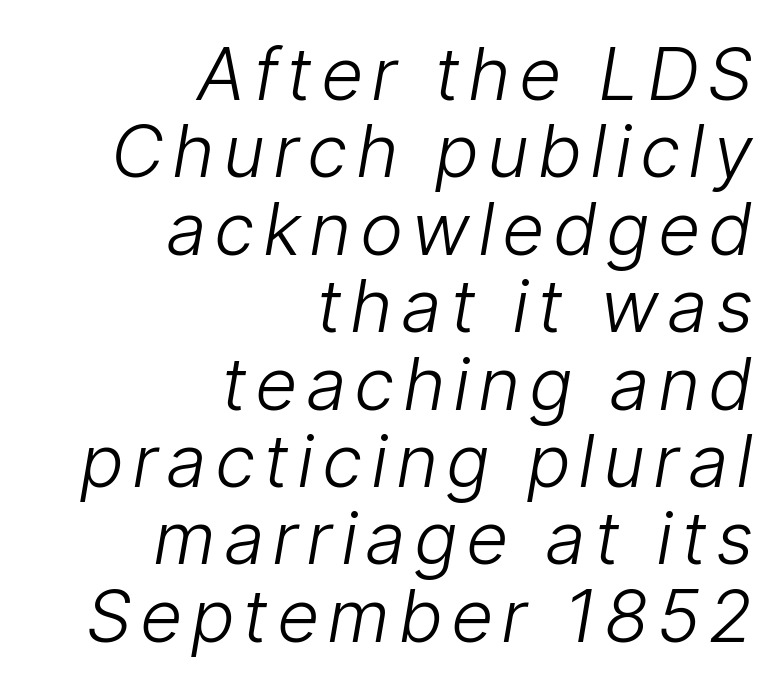
Q: Is the text bold? A: No.
Q: Is the typeface a serif or a sans-serif typeface? A: Sans-serif.
Q: Is the text underlined? A: No.
Q: How is the paragraph aligned? A: Right-aligned.
Q: Is the spacing between lines tight, normal or loose? A: Tight.
Q: Width (condensed, normal, or wide)? A: Normal.
Q: Stroke contrast? A: Low.
Q: x-height? A: Medium.
Q: Monospaced? A: No.
